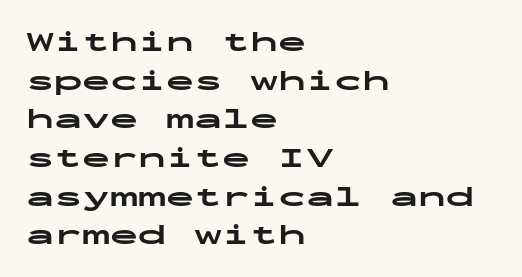
The horizontal fit of the characters is conventional and even. The lines are quadded left. Nope, no serifs anywhere on these letters. Regular leading. The foot of each line stays bare and open. These lines were composed using upright roman letters.
